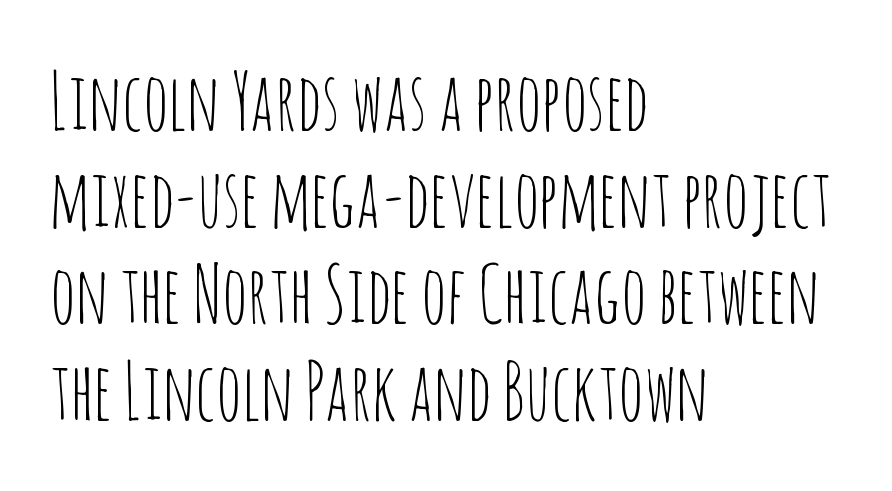
On a weight scale, this lands at 450 or below. Is this a fixed-width face? No — the glyphs have proportional, varying widths. Underline: absent. The text block is weighted toward the left margin, trailing off unevenly rightward. Type style note: lacks serifs. Characters follow at the spacing the type designer built in.
